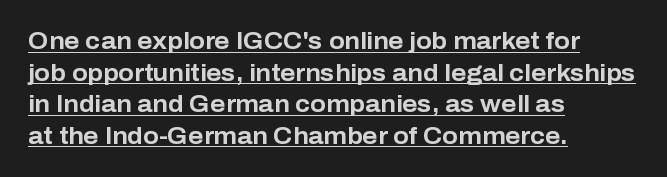
On the weight axis this lands at bold, roughly 700. Looks like someone drew a line under every word here. The letterforms sit shoulder to shoulder at normal distance. The space between consecutive lines is moderate. Compared with a centered layout, this one pins lines to the left instead. A roman cut, with each character standing at attention.
